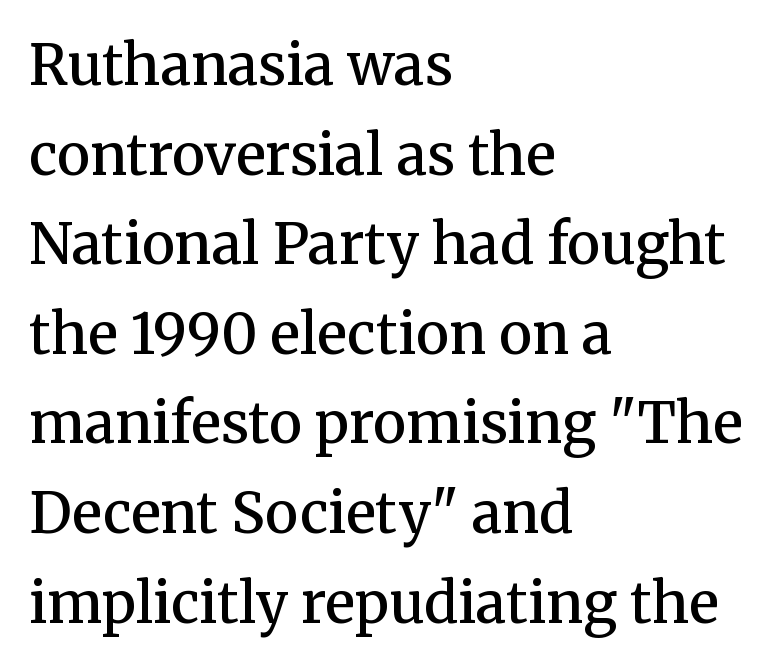
Q: Is the text bold? A: Semi-bold.
Q: Is the text italic (slanted)? A: No, it is upright.
Q: Is the typeface a serif or a sans-serif typeface? A: Serif.
Q: Is the text underlined? A: No.
Q: How is the paragraph aligned? A: Left-aligned.
Q: Is the spacing between letters normal or unusually wide? A: Normal.
Q: Is the spacing between lines tight, normal or loose? A: Normal.
Q: Width (condensed, normal, or wide)? A: Normal.
Q: Stroke contrast? A: Medium.
Q: x-height? A: Medium.
Q: Monospaced? A: No.
